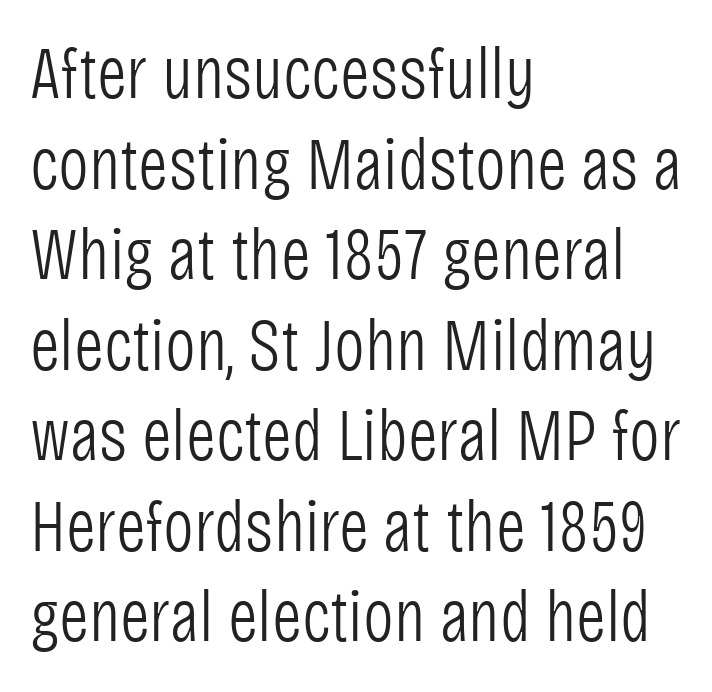
No chunkiness to these letters — they're not bold. Words appear dense and cohesive because spacing is normal. Vertical strokes here are truly vertical. A typesetter would call this proportional, since set widths differ per character. The paragraph has a hard left edge and a soft right edge. Nobody drew a line under any word here.
